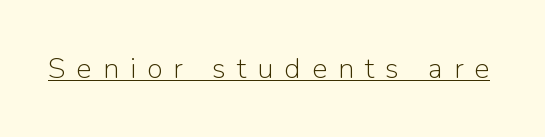
The image shows 29 px light sans-serif type, upright; set unusually wide letter spacing (+0.38 em), underlined; low stroke contrast and a medium x-height.
